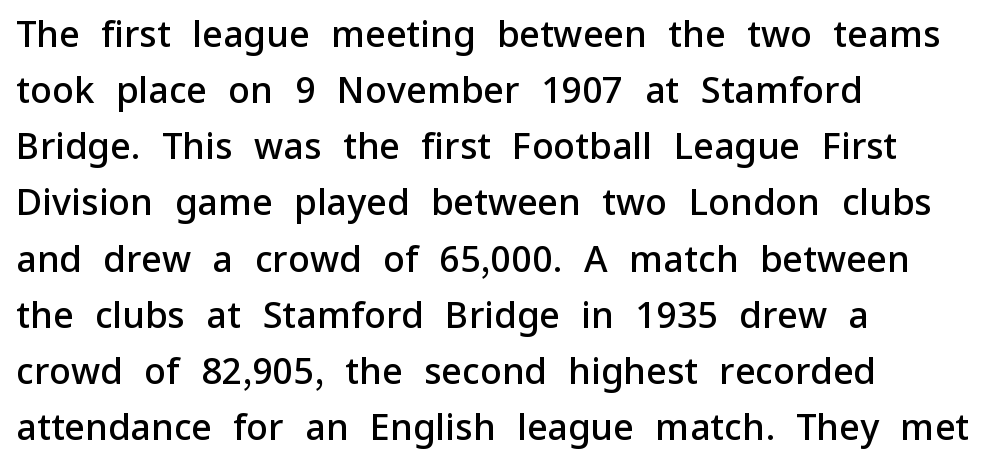
{"serif": "no", "italic": "no", "bold": "semi", "weight": "semibold", "width": "normal", "stroke_contrast": "low", "x_height": "medium", "monospaced": "no", "underline": "no", "align": "left", "line_spacing": "normal", "line_spacing_ratio": 1.56, "letter_spacing": "normal", "letter_spacing_em": 0.0, "glyph_px": 36}
